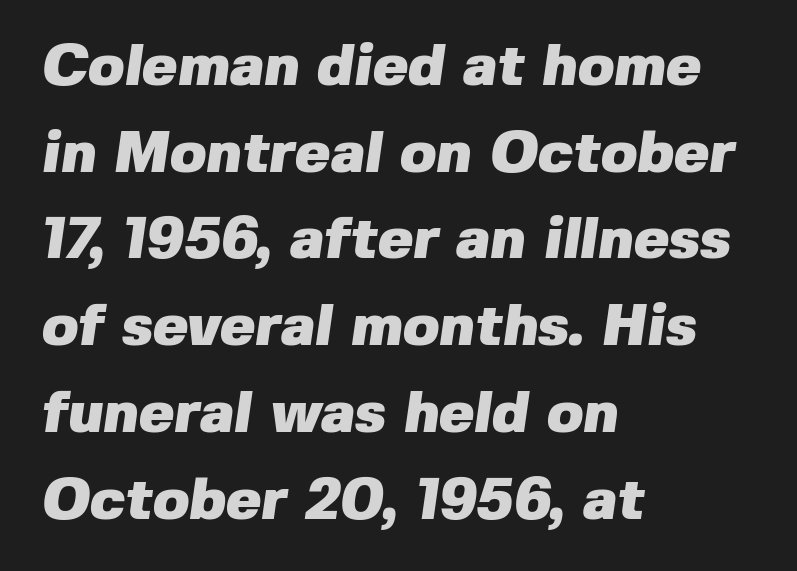
{"serif": "no", "bold": "yes", "weight": "heavy", "width": "normal", "stroke_contrast": "low", "x_height": "medium", "monospaced": "no", "underline": "no", "align": "left", "line_spacing": "normal", "line_spacing_ratio": 1.47, "letter_spacing": "normal", "letter_spacing_em": 0.0, "glyph_px": 59}
